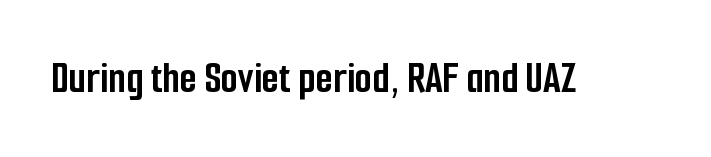
{"serif": "no", "italic": "no", "bold": "yes", "weight": "semibold", "width": "condensed", "stroke_contrast": "low", "x_height": "medium", "monospaced": "no", "underline": "no", "letter_spacing": "normal", "letter_spacing_em": 0.0, "glyph_px": 45}
